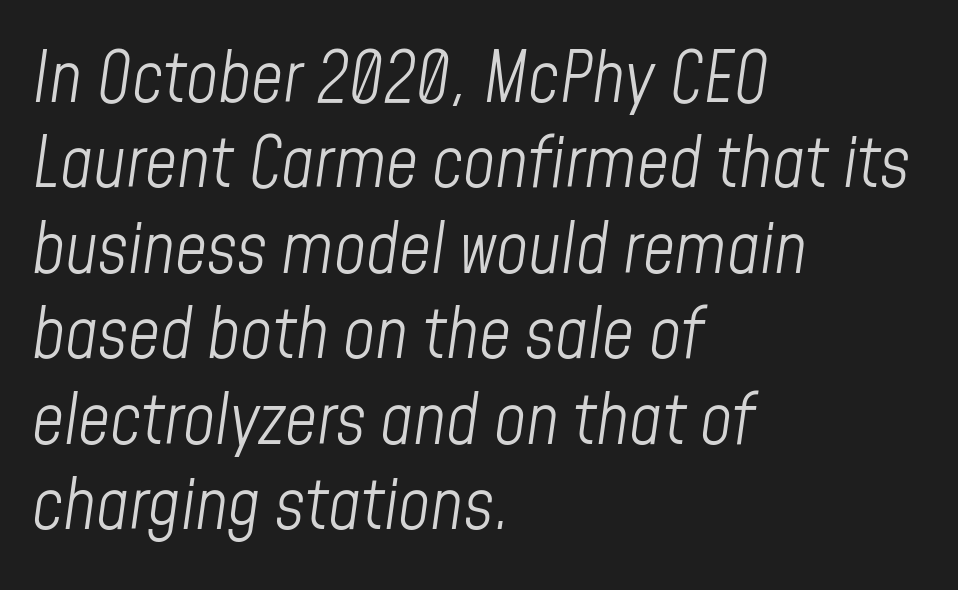
Slanted lettering throughout. The rendering uses natural spacing where letterforms have individual widths. Stroke thickness stays within the range of a standard reading face or lighter. Type without underlining. The rendering anchors every line to the left-hand side. What stands out about the letter spacing? Nothing — it is the standard amount.
